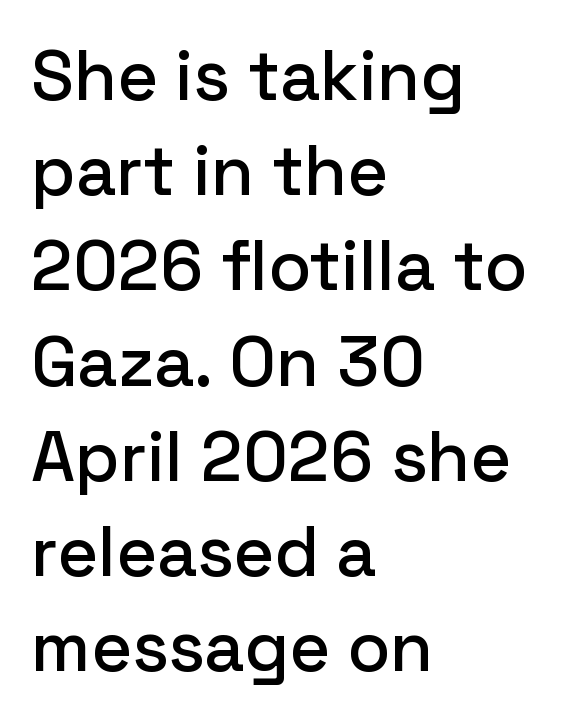
The rag falls on the right side of this text block. Quick note: underline off. The axis of the letterforms is exactly vertical. A typesetter would label this face a sans. A typesetter would call this proportional, since set widths differ per character. Reading down the column, the eye jumps a familiar distance to each next line.
